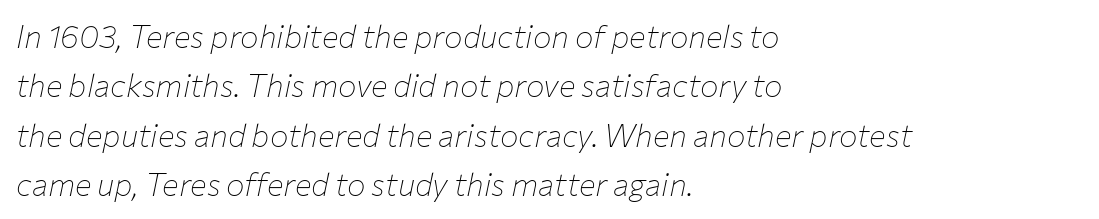
{"italic": "yes", "lean": "right", "slant_degrees": 12, "bold": "no", "weight": "thin", "width": "normal", "stroke_contrast": "low", "x_height": "medium", "monospaced": "no", "underline": "no", "align": "left", "line_spacing": "normal", "line_spacing_ratio": 1.59, "letter_spacing": "normal", "letter_spacing_em": 0.0, "glyph_px": 31}
